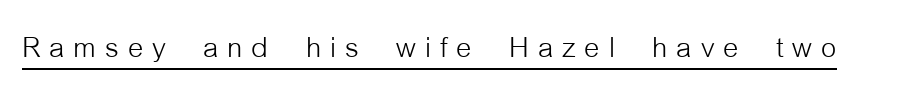
A typesetter would call this proportional, since set widths differ per character. The designer went with a sans here, leaving each stem footless. Posture: upright roman. The typeface has the unassuming heft of standard copy or less. The glyphs are accompanied by a horizontal stroke just below them.
